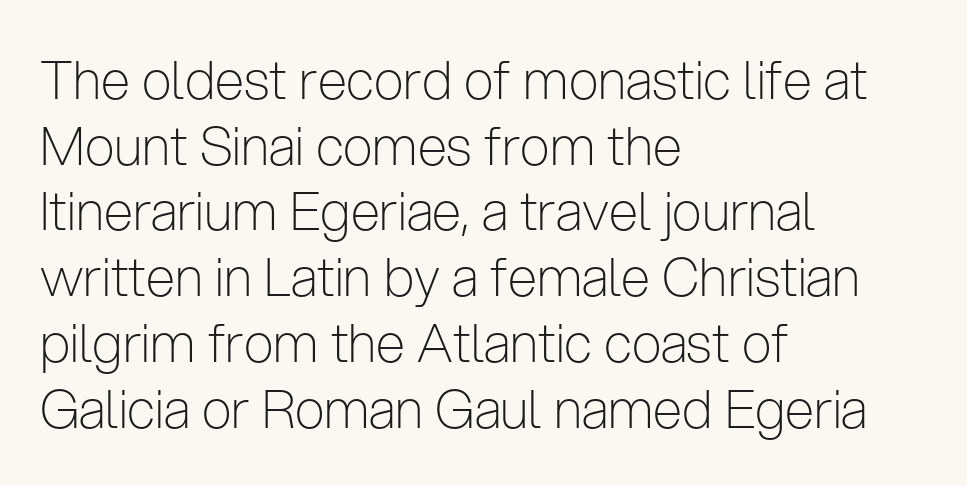
Q: Is the text bold? A: No.
Q: Is the text italic (slanted)? A: No, it is upright.
Q: Is the typeface a serif or a sans-serif typeface? A: Sans-serif.
Q: Is the text underlined? A: No.
Q: How is the paragraph aligned? A: Left-aligned.
Q: Is the spacing between letters normal or unusually wide? A: Normal.
Q: Width (condensed, normal, or wide)? A: Condensed.
Q: Stroke contrast? A: Low.
Q: x-height? A: Medium.
Q: Monospaced? A: No.
